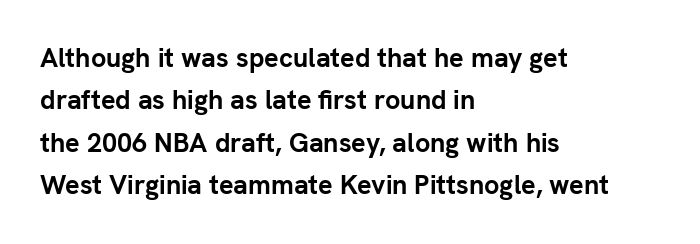
Q: Is the text bold? A: Yes.
Q: Is the text italic (slanted)? A: No, it is upright.
Q: Is the text underlined? A: No.
Q: How is the paragraph aligned? A: Left-aligned.
Q: Is the spacing between letters normal or unusually wide? A: Normal.
Q: Is the spacing between lines tight, normal or loose? A: Normal.
